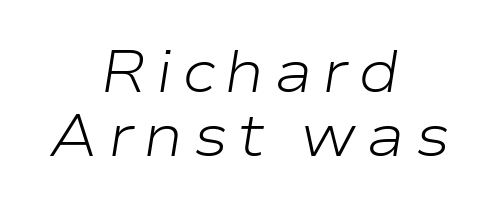
{"italic": "yes", "lean": "right", "slant_degrees": 9, "bold": "no", "weight": "light", "width": "wide", "stroke_contrast": "low", "x_height": "medium", "monospaced": "no", "underline": "no", "align": "center", "line_spacing": "tight", "line_spacing_ratio": 1.08, "glyph_px": 59}
